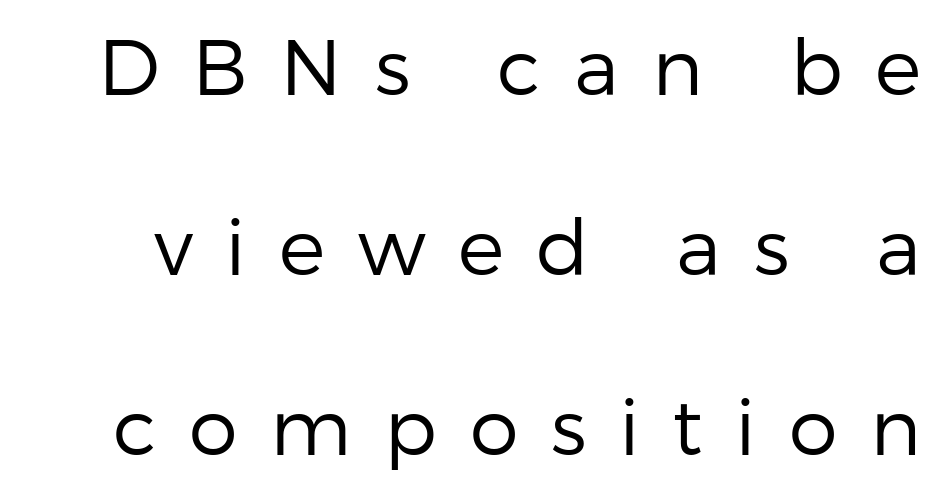
Q: Is the text bold? A: No.
Q: Is the text italic (slanted)? A: No, it is upright.
Q: Is the typeface a serif or a sans-serif typeface? A: Sans-serif.
Q: Is the text underlined? A: No.
Q: Is the spacing between letters normal or unusually wide? A: Unusually wide.
Q: Is the spacing between lines tight, normal or loose? A: Loose.
Q: Width (condensed, normal, or wide)? A: Normal.
Q: Stroke contrast? A: Low.
Q: x-height? A: Medium.
Q: Monospaced? A: No.
